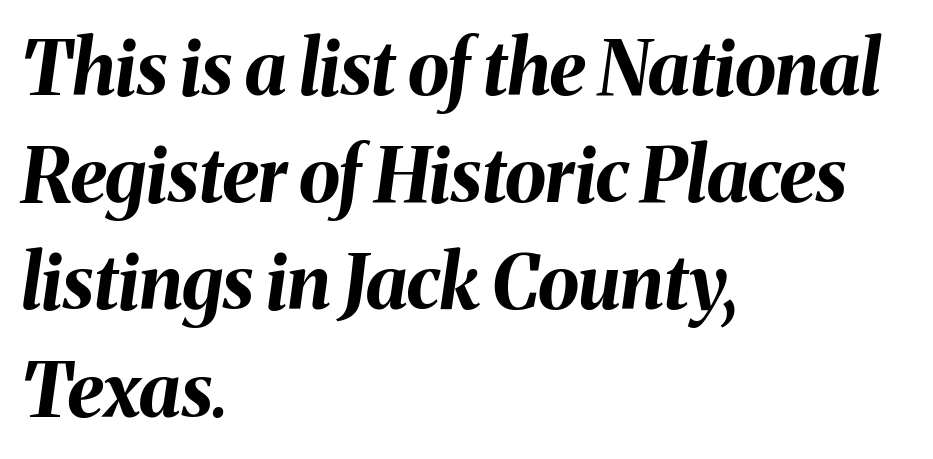
Successive baselines arrive at the customary interval. Descenders are the only things crossing below the line. An italicized treatment has been applied to the whole sample. Does the weight exceed regular? Yes, all the way to bold. Varying glyph widths throughout — classic text-font behaviour.
